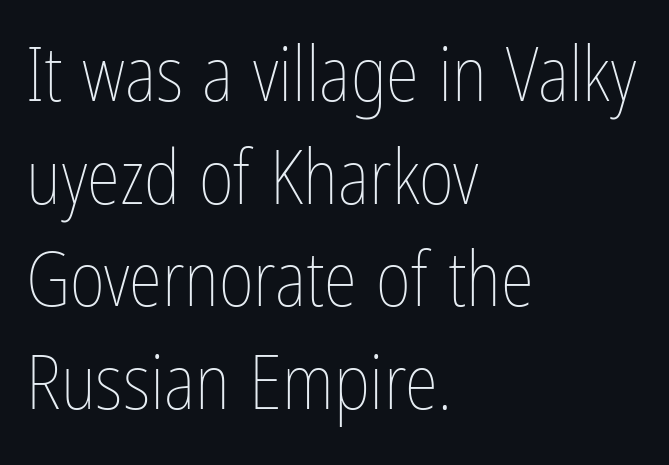
{"italic": "no", "bold": "no", "weight": "thin", "width": "condensed", "stroke_contrast": "low", "x_height": "medium", "monospaced": "no", "underline": "no", "align": "left", "line_spacing": "normal", "line_spacing_ratio": 1.35, "letter_spacing": "normal", "letter_spacing_em": 0.0, "glyph_px": 76}
